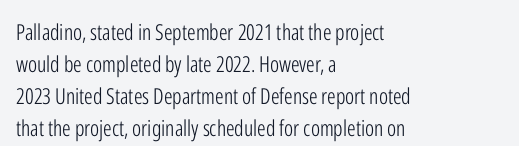
Q: Is the text bold? A: No.
Q: Is the text italic (slanted)? A: No, it is upright.
Q: Is the text underlined? A: No.
Q: How is the paragraph aligned? A: Left-aligned.
Q: Is the spacing between letters normal or unusually wide? A: Normal.
Q: Is the spacing between lines tight, normal or loose? A: Normal.
